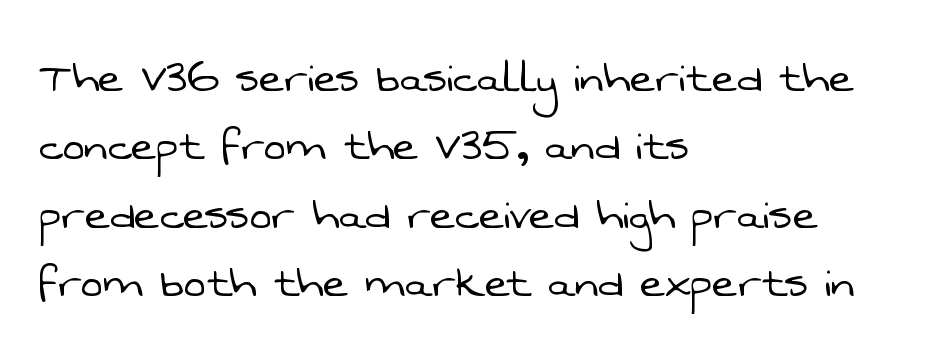
The image shows 53 px light sans-serif type; set left-aligned, normal line spacing (1.29x), normal letter spacing, not underlined; low stroke contrast and a medium x-height.
